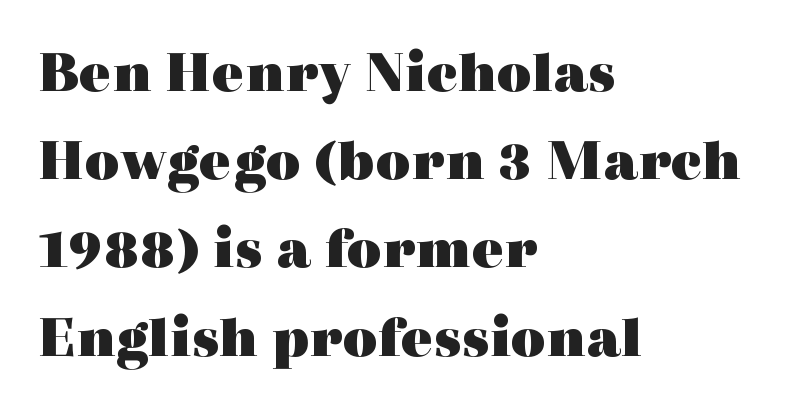
The image shows 60 px heavy, wide serif type, upright; set left-aligned, normal line spacing (1.47x), normal letter spacing, not underlined; a medium x-height.
